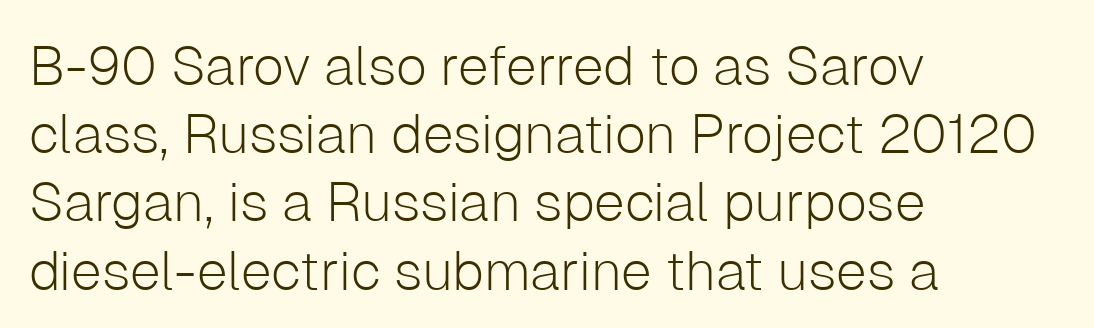
Q: Is the text bold? A: No.
Q: Is the text italic (slanted)? A: No, it is upright.
Q: Is the typeface a serif or a sans-serif typeface? A: Sans-serif.
Q: Is the text underlined? A: No.
Q: How is the paragraph aligned? A: Left-aligned.
Q: Is the spacing between letters normal or unusually wide? A: Normal.
Q: Width (condensed, normal, or wide)? A: Normal.
Q: Stroke contrast? A: Low.
Q: x-height? A: Medium.
Q: Monospaced? A: No.
